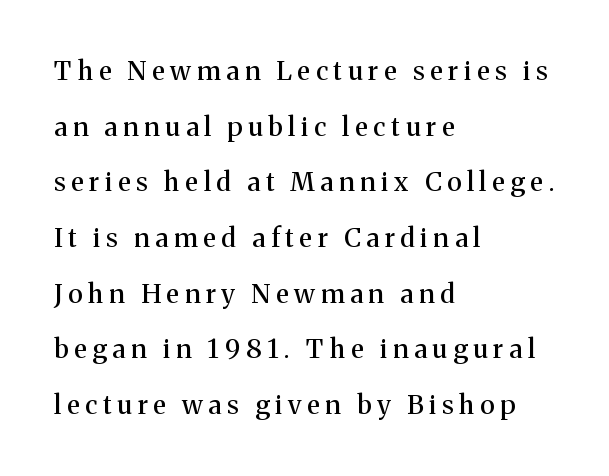
A typesetter would call this heavily tracked-out type. The glyphs are unaccompanied by any horizontal stroke below them. The paragraph has a hard left edge and a soft right edge. Italic? Not at all — the glyphs are vertical. Leading: increased.
